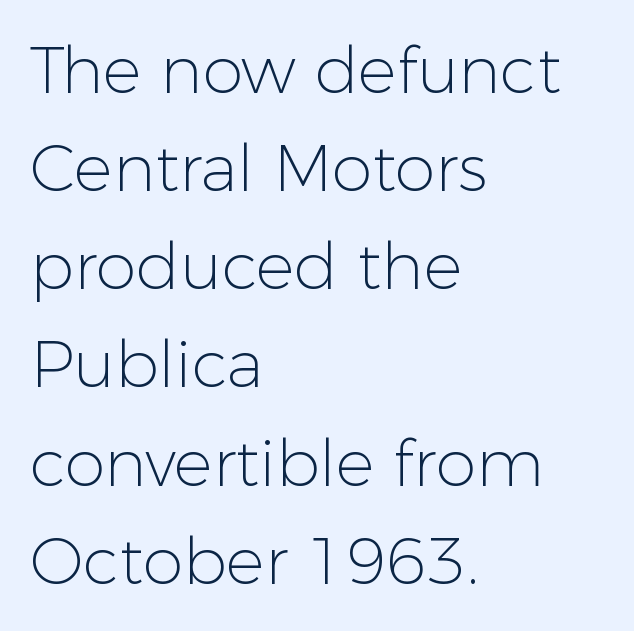
Q: Is the text bold? A: No.
Q: Is the text italic (slanted)? A: No, it is upright.
Q: Is the typeface a serif or a sans-serif typeface? A: Sans-serif.
Q: Is the text underlined? A: No.
Q: How is the paragraph aligned? A: Left-aligned.
Q: Is the spacing between letters normal or unusually wide? A: Normal.
Q: Is the spacing between lines tight, normal or loose? A: Normal.
Q: Width (condensed, normal, or wide)? A: Normal.
Q: Stroke contrast? A: Low.
Q: x-height? A: Medium.
Q: Monospaced? A: No.
